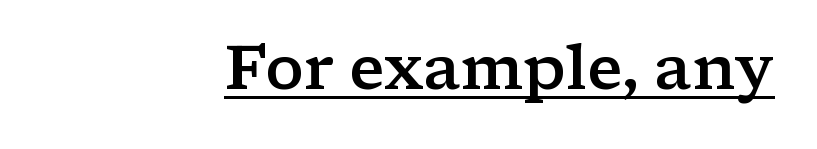
The image shows 62 px semibold, wide serif type, upright; set normal letter spacing, underlined; low stroke contrast and a medium x-height.
